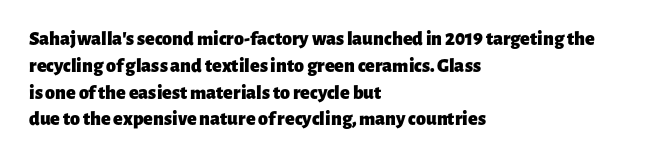
{"italic": "no", "bold": "yes", "underline": "no", "align": "left", "line_spacing": "normal", "line_spacing_ratio": 1.34, "letter_spacing": "normal", "letter_spacing_em": 0.0, "glyph_px": 20}
